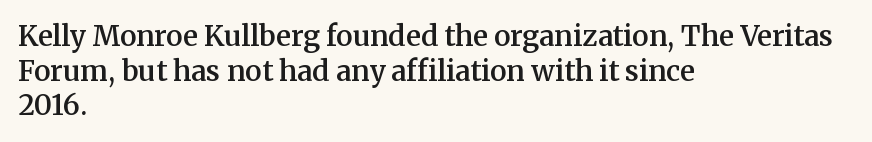
The type sits square on the baseline with zero lean. Check where the strokes stop: tiny serifs finish them off. Here the designer chose a conventional face with non-uniform glyph widths. The typesetter chose a ragged-right arrangement here. Beneath every word, the page is bare.
